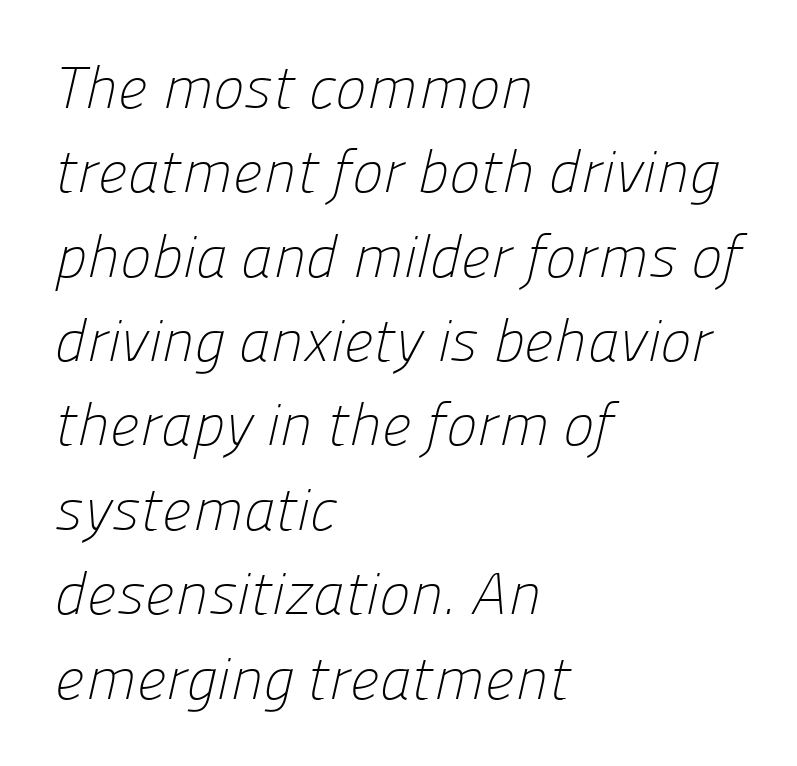
{"serif": "no", "bold": "no", "weight": "light", "width": "normal", "stroke_contrast": "low", "x_height": "medium", "monospaced": "no", "underline": "no", "align": "left", "line_spacing": "normal", "line_spacing_ratio": 1.43, "letter_spacing": "normal", "letter_spacing_em": 0.0, "glyph_px": 59}
